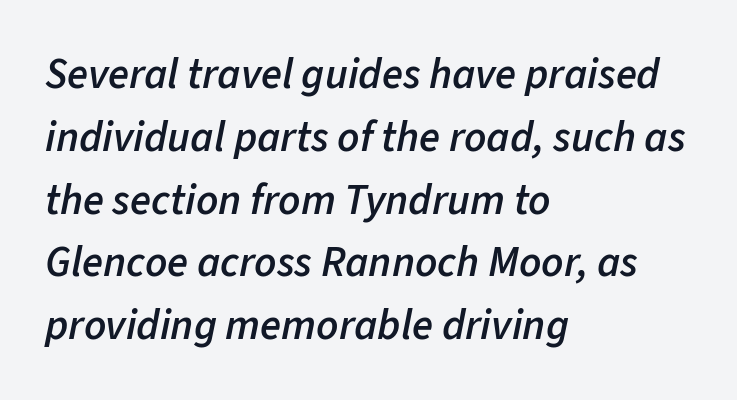
Q: Is the text bold? A: Semi-bold.
Q: Is the text italic (slanted)? A: Yes, it leans right by about 11 degrees.
Q: Is the text underlined? A: No.
Q: How is the paragraph aligned? A: Left-aligned.
Q: Is the spacing between letters normal or unusually wide? A: Normal.
Q: Is the spacing between lines tight, normal or loose? A: Normal.
Q: Width (condensed, normal, or wide)? A: Normal.
Q: Stroke contrast? A: Low.
Q: x-height? A: Medium.
Q: Monospaced? A: No.
